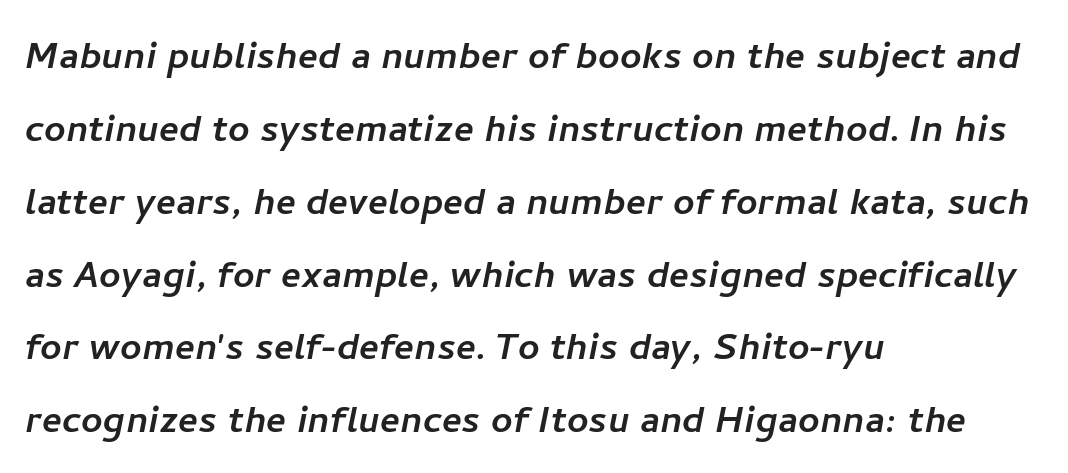
The image shows 47 px sans-serif type; set left-aligned, normal line spacing (1.55x), normal letter spacing, not underlined; low stroke contrast and a medium x-height.
